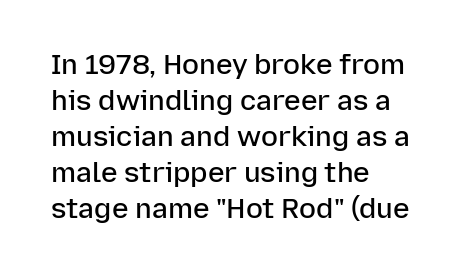
Q: Is the text bold? A: Semi-bold.
Q: Is the text italic (slanted)? A: No, it is upright.
Q: Is the typeface a serif or a sans-serif typeface? A: Sans-serif.
Q: Is the text underlined? A: No.
Q: How is the paragraph aligned? A: Left-aligned.
Q: Is the spacing between letters normal or unusually wide? A: Normal.
Q: Is the spacing between lines tight, normal or loose? A: Normal.
Q: Width (condensed, normal, or wide)? A: Normal.
Q: Stroke contrast? A: Low.
Q: x-height? A: Medium.
Q: Monospaced? A: No.
